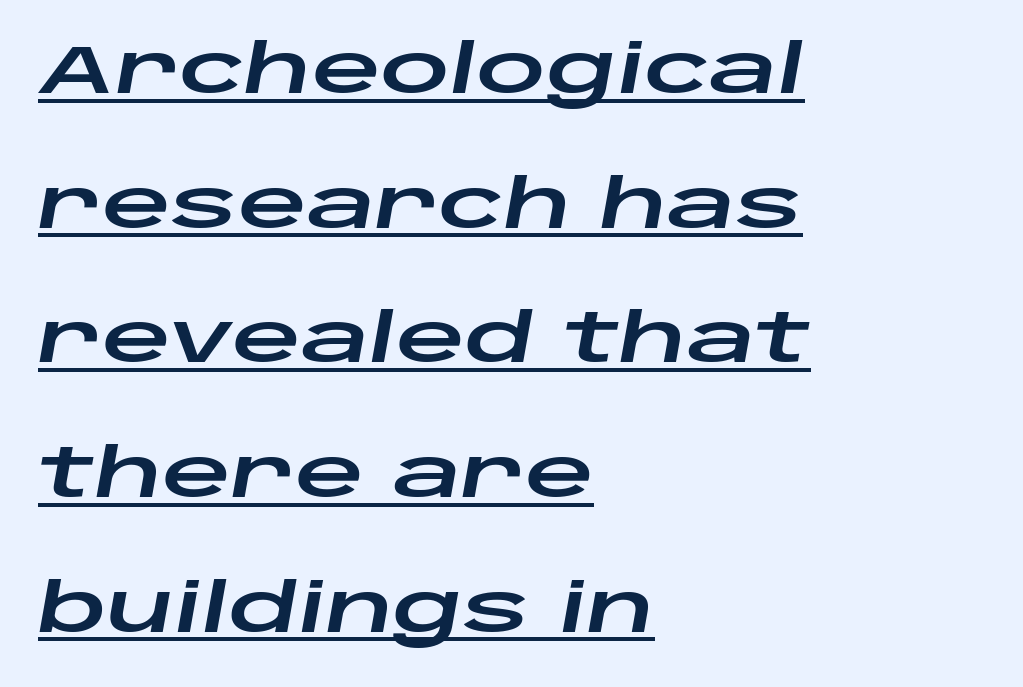
Q: Is the text italic (slanted)? A: Yes, it leans right by about 10 degrees.
Q: Is the text underlined? A: Yes.
Q: How is the paragraph aligned? A: Left-aligned.
Q: Is the spacing between letters normal or unusually wide? A: Normal.
Q: Is the spacing between lines tight, normal or loose? A: Loose.
Q: Width (condensed, normal, or wide)? A: Wide.
Q: Stroke contrast? A: Low.
Q: x-height? A: Large.
Q: Monospaced? A: No.
